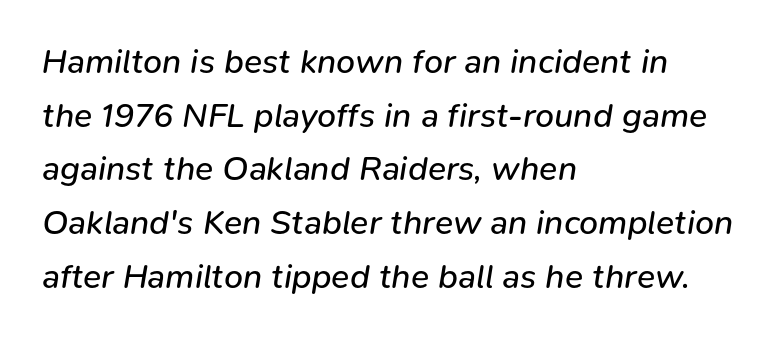
Slant detected: the letters are inclined. Here the glyphs are tracked normally, forming tight word shapes. A student would call this left alignment; a typographer would say flush left, rag right. No extra ink here — the face is not bold. This rendering features lettering with no underline.
